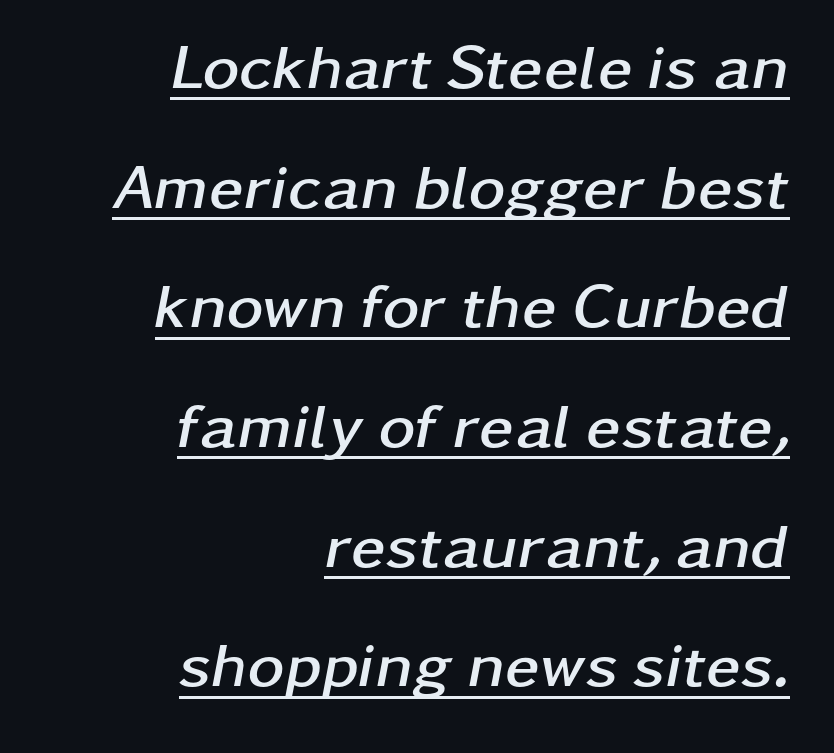
{"italic": "yes", "lean": "right", "slant_degrees": 11, "bold": "yes", "weight": "semibold", "width": "wide", "stroke_contrast": "low", "x_height": "medium", "monospaced": "no", "underline": "yes", "align": "right", "line_spacing": "loose", "line_spacing_ratio": 1.9, "letter_spacing": "normal", "letter_spacing_em": 0.0, "glyph_px": 63}
